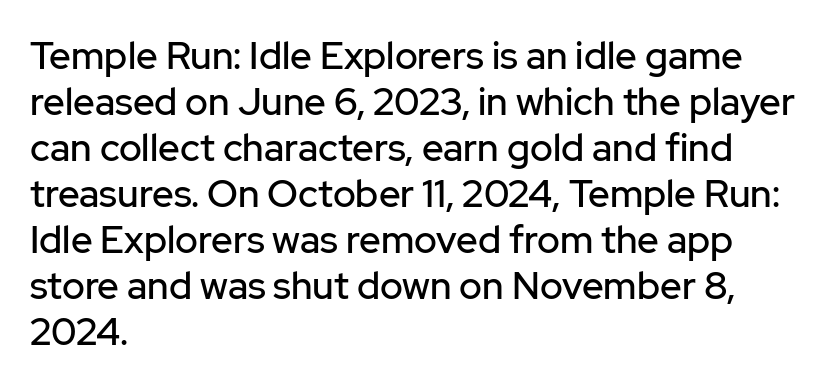
{"serif": "no", "italic": "no", "width": "normal", "stroke_contrast": "low", "x_height": "medium", "monospaced": "no", "underline": "no", "align": "left", "line_spacing_ratio": 1.21, "letter_spacing": "normal", "letter_spacing_em": 0.0, "glyph_px": 38}
